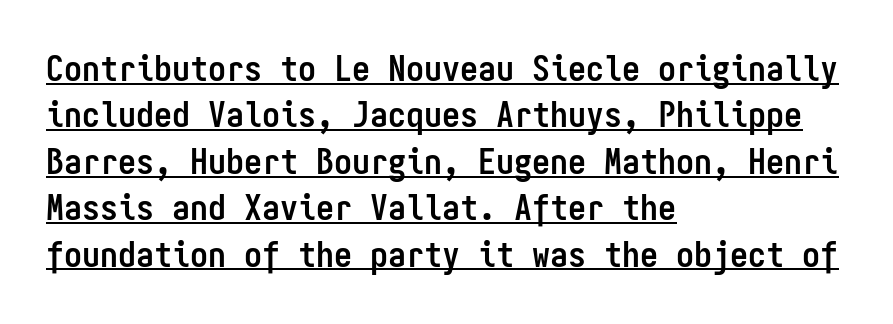
The image shows 36 px semibold, condensed sans-serif type, upright, monospaced; set left-aligned, normal line spacing (1.29x), normal letter spacing, underlined; low stroke contrast and a medium x-height.
